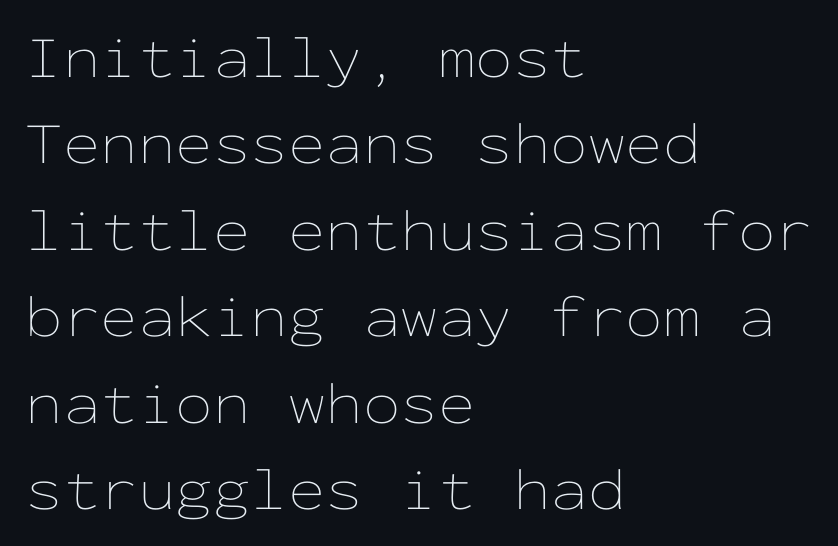
{"italic": "no", "bold": "no", "weight": "thin", "width": "wide", "stroke_contrast": "low", "x_height": "medium", "monospaced": "yes", "underline": "no", "align": "left", "line_spacing": "normal", "line_spacing_ratio": 1.44, "letter_spacing": "normal", "letter_spacing_em": 0.0, "glyph_px": 60}
